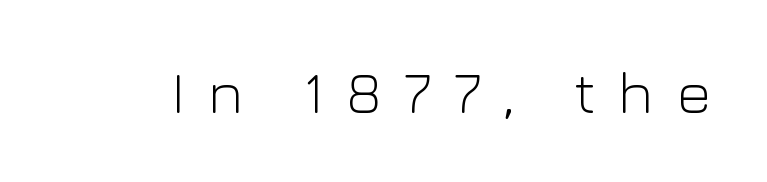
{"serif": "no", "italic": "no", "bold": "no", "weight": "light", "width": "normal", "stroke_contrast": "low", "x_height": "medium", "monospaced": "no", "underline": "no", "letter_spacing": "wide", "letter_spacing_em": 0.38, "glyph_px": 60}
